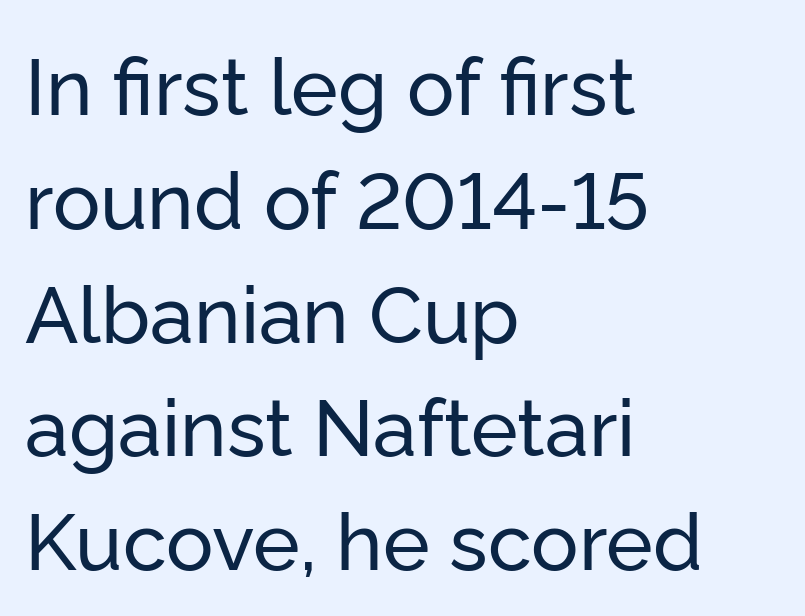
The image shows 79 px sans-serif type, upright; set left-aligned, normal line spacing (1.44x), normal letter spacing, not underlined; low stroke contrast and a medium x-height.
